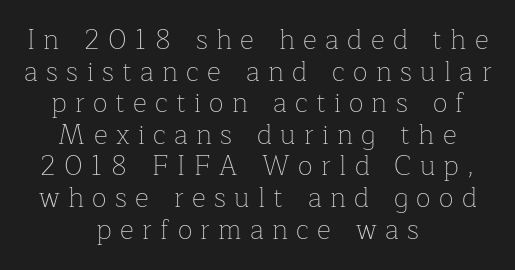
{"italic": "no", "bold": "no", "underline": "no", "align": "center", "line_spacing_ratio": 1.17, "letter_spacing": "wide", "letter_spacing_em": 0.31, "glyph_px": 27}
